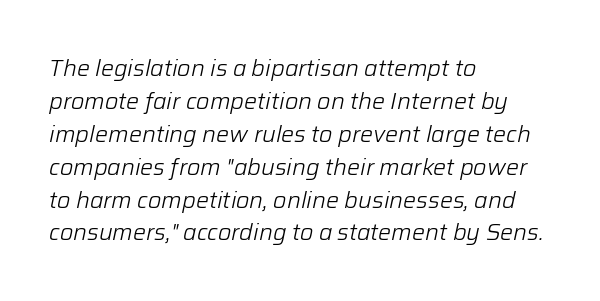
The image shows 23 px text type, italic (leaning right); set left-aligned, normal line spacing (1.43x), normal letter spacing, not underlined.
